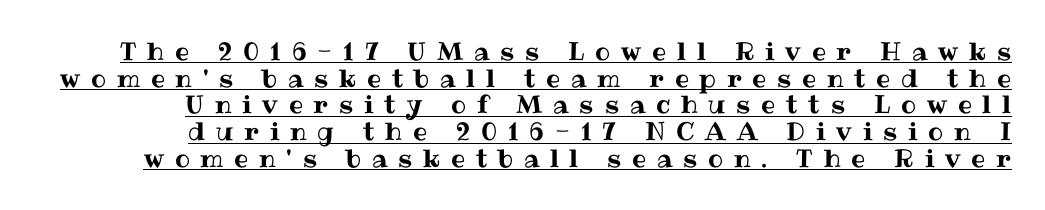
{"italic": "no", "underline": "yes", "align": "right", "line_spacing": "tight", "line_spacing_ratio": 1.07, "letter_spacing": "wide", "letter_spacing_em": 0.43, "glyph_px": 25}
